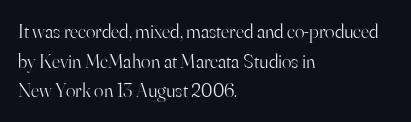
The image shows 20 px text type, upright; set left-aligned, normal line spacing (1.48x), normal letter spacing, not underlined.
